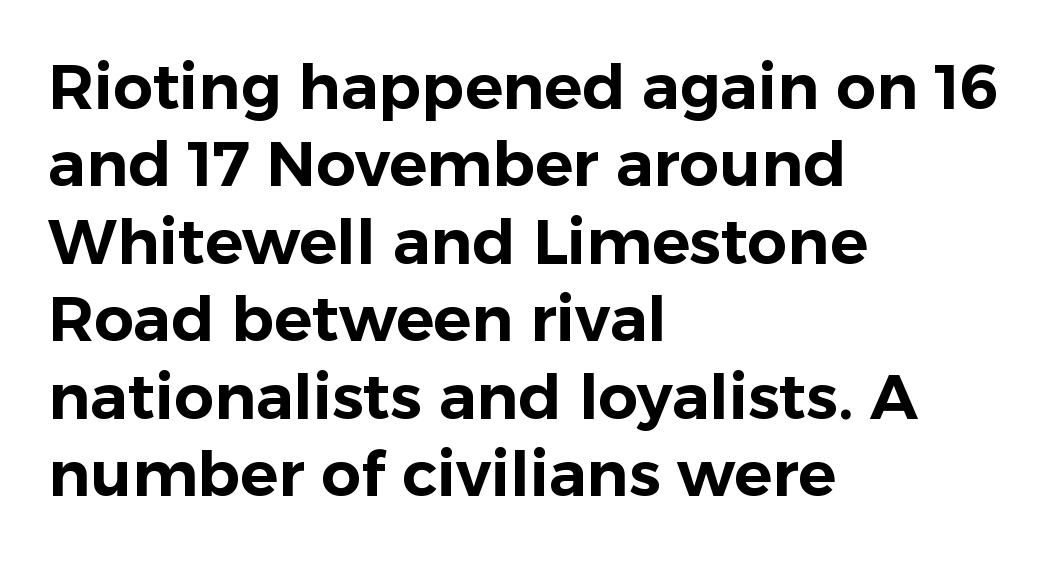
Q: Is the text italic (slanted)? A: No, it is upright.
Q: Is the typeface a serif or a sans-serif typeface? A: Sans-serif.
Q: Is the text underlined? A: No.
Q: How is the paragraph aligned? A: Left-aligned.
Q: Is the spacing between letters normal or unusually wide? A: Normal.
Q: Width (condensed, normal, or wide)? A: Normal.
Q: Stroke contrast? A: Low.
Q: x-height? A: Medium.
Q: Monospaced? A: No.
